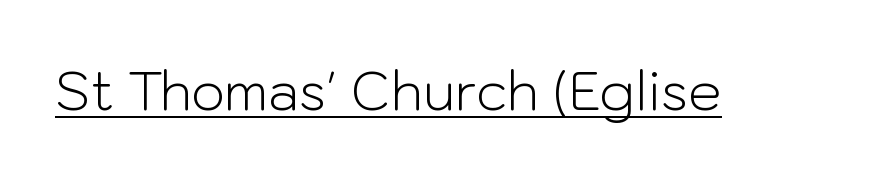
No italicization has been applied; the sample stays upright. Letterform terminals end flat and unadorned throughout the passage. Bold? No — there's no thickening of the strokes. This sample carries an underscore along the baseline area. Each letter keeps its own natural width here, so spacing adapts to shape.
